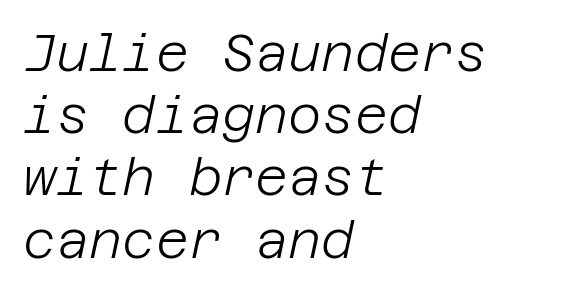
The typesetter chose a ragged-right arrangement here. What stands out about the letter spacing? Nothing — it is the standard amount. Summary of weight: not heavy and not bold. The face used here has a pronounced slope to its letters. Check the space under the baseline: it is left empty.
